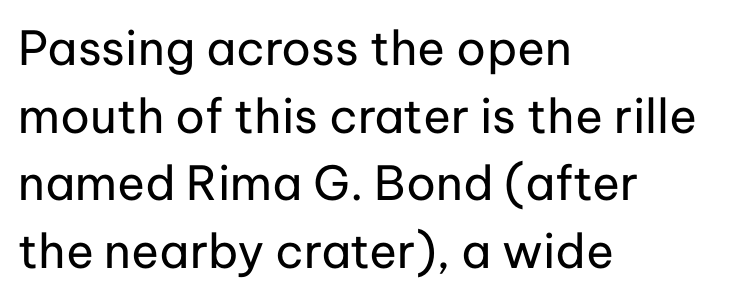
{"serif": "no", "italic": "no", "bold": "no", "weight": "regular", "width": "normal", "stroke_contrast": "low", "x_height": "medium", "monospaced": "no", "underline": "no", "align": "left", "line_spacing": "normal", "line_spacing_ratio": 1.44, "letter_spacing": "normal", "letter_spacing_em": 0.0, "glyph_px": 47}
